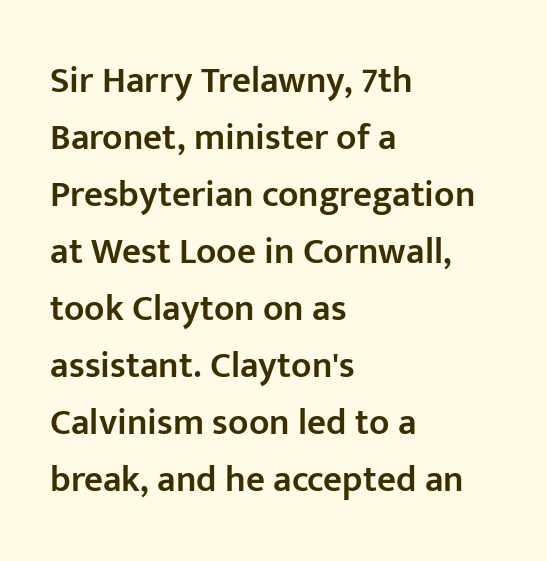
The image shows 37 px semibold sans-serif type, upright; set left-aligned, normal line spacing (1.54x), normal letter spacing, not underlined; low stroke contrast and a medium x-height.
